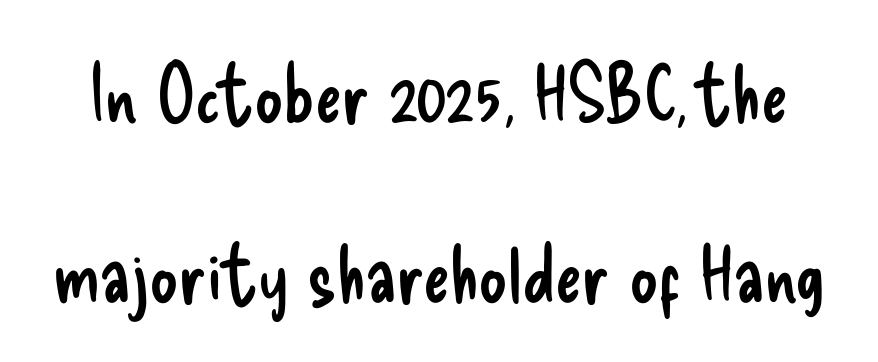
Lines of text with bare space underneath. These lines stand farther apart than default settings would place them. Is there any slant? The stems are plumb. Weight class: somewhere from thin through regular.
